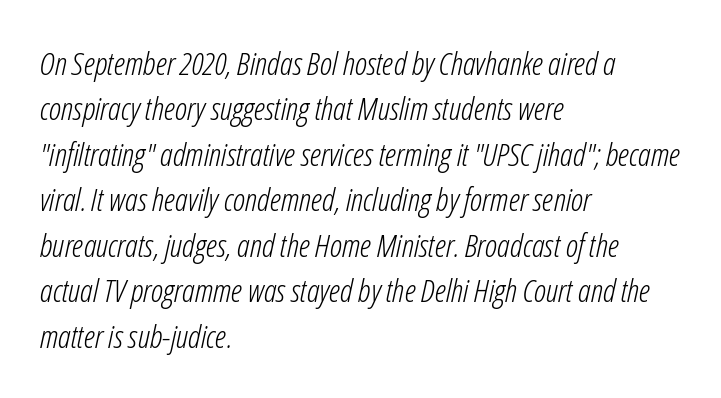
The image shows 32 px light, condensed type, italic (leaning right); set left-aligned, normal line spacing (1.42x), normal letter spacing, not underlined; low stroke contrast and a medium x-height.
